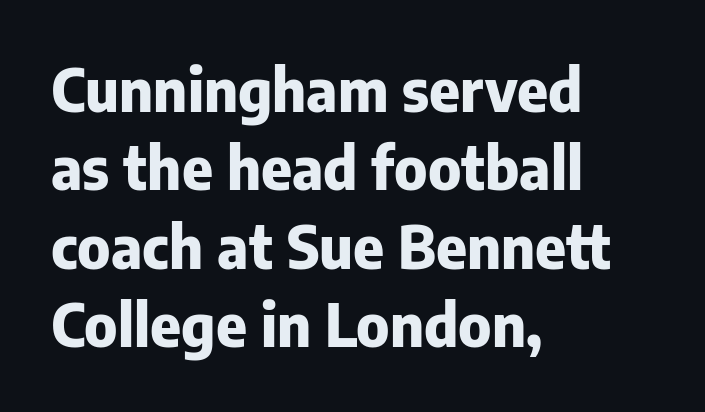
A typesetter would call this leading conventional body-copy spacing. Check the space under the baseline: it is left empty. The tracking reads as untouched default to a designer's eye. The rendering uses natural spacing where letterforms have individual widths. The rendering anchors every line to the left-hand side.
